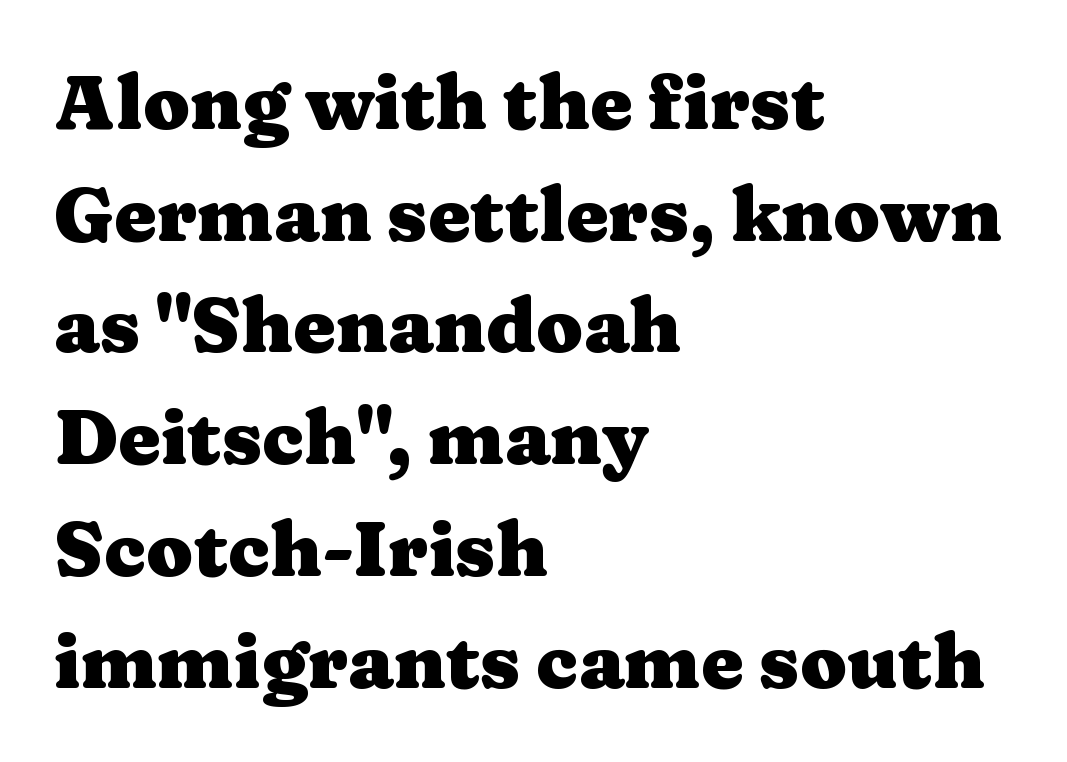
Here the glyphs are tracked normally, forming tight word shapes. This sample is left-justified, so line endings fall wherever the words run out. This sample keeps an unexceptional amount of space between lines. Proportional: the letters do not fall into vertical columns.
